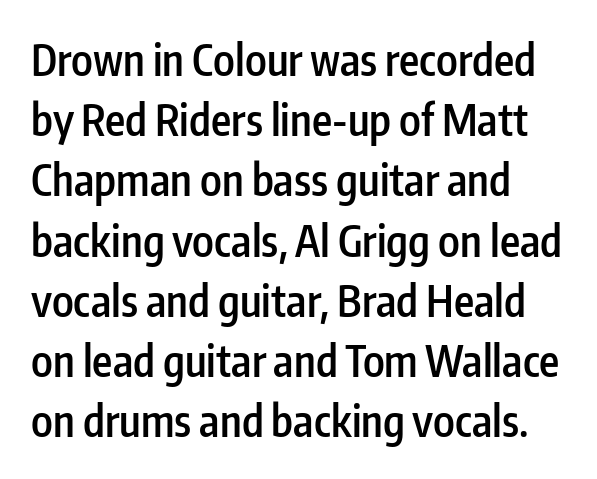
Honestly, the row spacing looks completely unremarkable. The baseline area is clear. In terms of weight, the rendering is demibold, just under bold. When letters stand straight like this, we call the style roman or upright. The rendering keeps characters at their native spacing.
